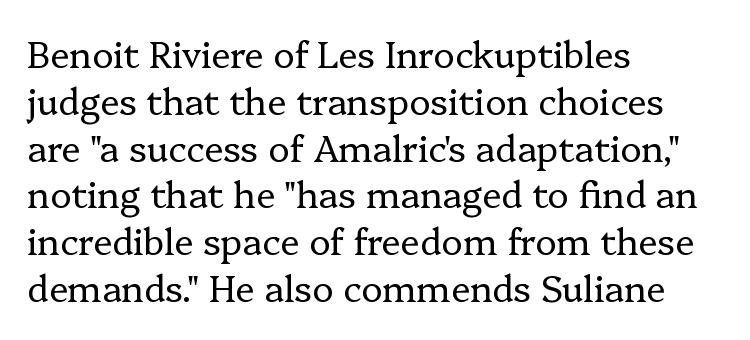
{"serif": "yes", "italic": "no", "bold": "no", "weight": "regular", "width": "normal", "stroke_contrast": "low", "x_height": "medium", "monospaced": "no", "underline": "no", "align": "left", "line_spacing": "normal", "line_spacing_ratio": 1.3, "letter_spacing": "normal", "letter_spacing_em": 0.0, "glyph_px": 36}
